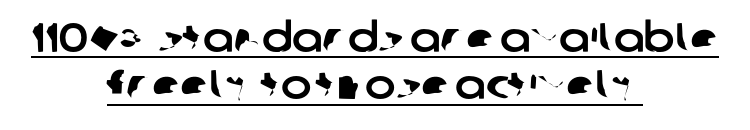
The image shows 41 px sans-serif type; set centered, tight line spacing (1.15x), normal letter spacing, underlined; low stroke contrast and a medium x-height.
